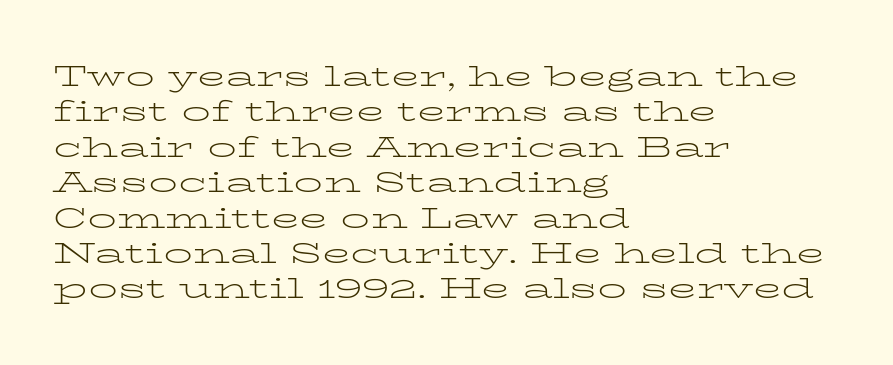
Every character sits straight up, as roman type does. Underline: absent. Each letter's strokes conclude with small projecting serifs. The passage shown is typed in a proportional face where columns would drift. These glyphs show unthickened strokes, regular width or finer. These lines keep a tight, regular rhythm from letter to letter.
